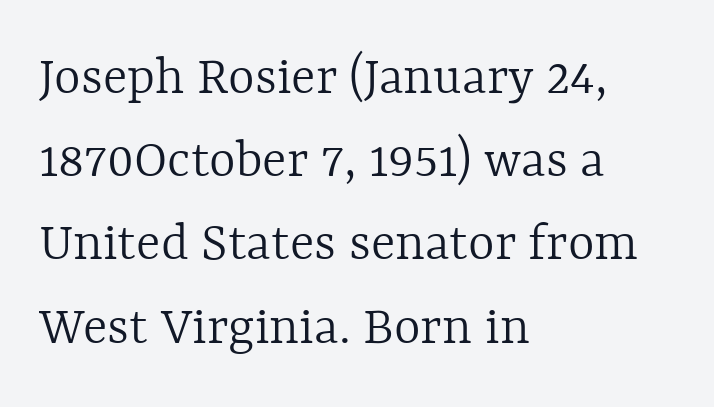
The image shows 57 px light type, upright; set left-aligned, normal line spacing (1.46x), normal letter spacing, not underlined; a medium x-height.
